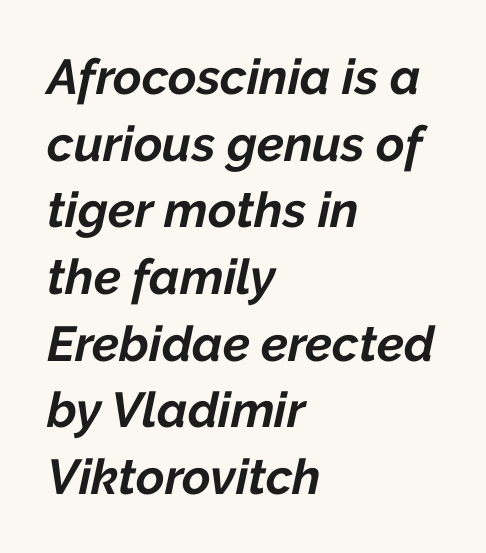
{"italic": "yes", "lean": "right", "slant_degrees": 12, "bold": "yes", "weight": "bold", "width": "normal", "stroke_contrast": "low", "x_height": "medium", "monospaced": "no", "underline": "no", "align": "left", "line_spacing": "normal", "line_spacing_ratio": 1.36, "letter_spacing": "normal", "letter_spacing_em": 0.0, "glyph_px": 49}
